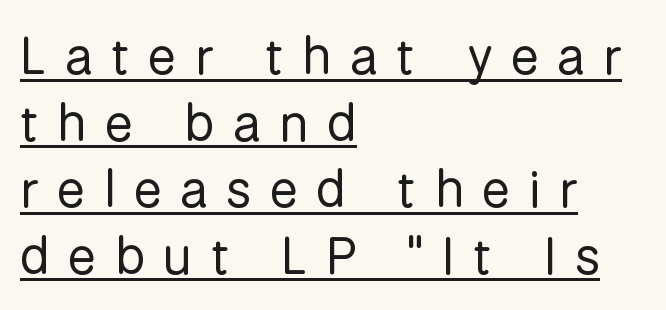
Do the characters align in a grid? No, the font is proportional. You can tell it's not italic because the verticals are truly vertical. Compared with a typical body face, this is equally light or lighter still. Characters follow at a spacing far wider than the type designer built in. Glance below the letters and you will spot a drawn line. This sample is left-justified, so line endings fall wherever the words run out.
